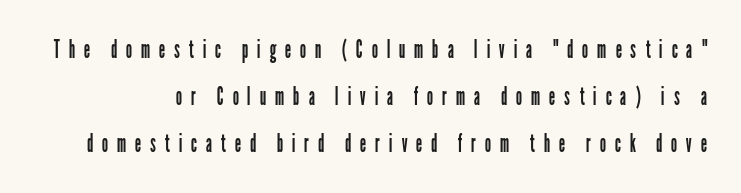
{"italic": "no", "bold": "no", "underline": "no", "line_spacing_ratio": 1.88, "letter_spacing": "wide", "letter_spacing_em": 0.35, "glyph_px": 25}
